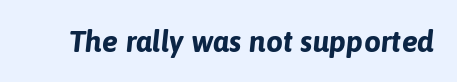
Varying glyph widths throughout — classic text-font behaviour. Glance below the letters and you will spot only blank space. Notice how thick the strokes are: this is what a full bold looks like. Italic: yes, the glyphs are oblique. In terms of letterspacing, this is plain default setting.
